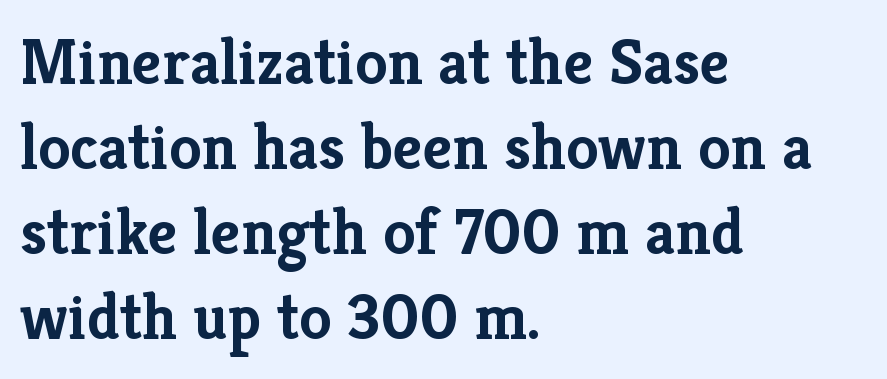
The image shows 65 px semibold serif type, upright; set left-aligned, normal line spacing (1.31x), normal letter spacing, not underlined; low stroke contrast and a medium x-height.
